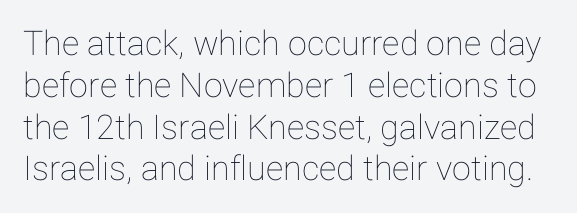
Q: Is the text italic (slanted)? A: No, it is upright.
Q: Is the text underlined? A: No.
Q: Is the spacing between letters normal or unusually wide? A: Normal.
Q: Width (condensed, normal, or wide)? A: Normal.
Q: Stroke contrast? A: Low.
Q: x-height? A: Medium.
Q: Monospaced? A: No.
